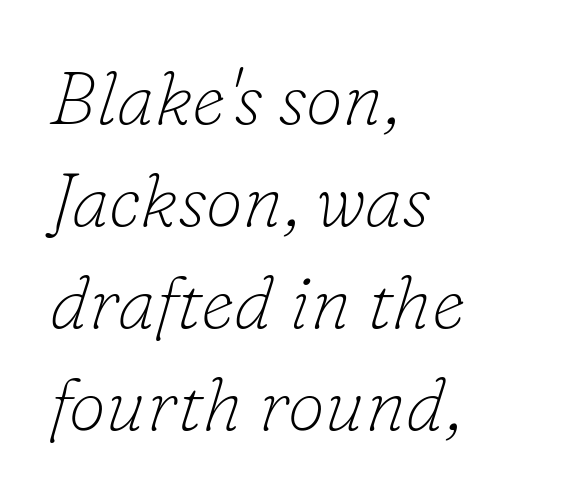
Q: Is the text bold? A: No.
Q: Is the text italic (slanted)? A: Yes, it leans right by about 16 degrees.
Q: Is the typeface a serif or a sans-serif typeface? A: Serif.
Q: Is the text underlined? A: No.
Q: How is the paragraph aligned? A: Left-aligned.
Q: Is the spacing between letters normal or unusually wide? A: Normal.
Q: Is the spacing between lines tight, normal or loose? A: Normal.
Q: Width (condensed, normal, or wide)? A: Normal.
Q: Stroke contrast? A: Low.
Q: x-height? A: Small.
Q: Monospaced? A: No.
